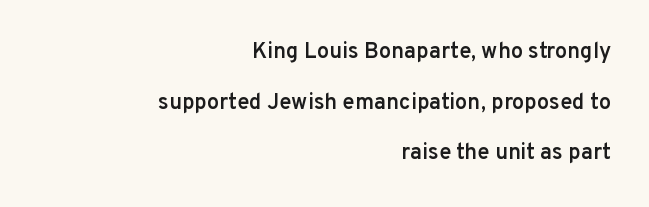
The letters sit at their default tracking, neither squeezed nor spread. Does the copy run flush right? Yes — the right margin is perfectly even. Characters remain perfectly vertical along every line. Plain, unruled lines of type.
